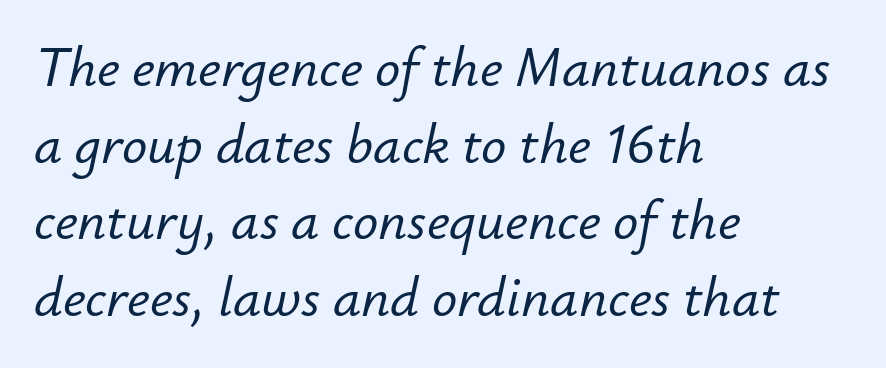
Q: Is the text italic (slanted)? A: Yes, it leans right by about 12 degrees.
Q: Is the text underlined? A: No.
Q: How is the paragraph aligned? A: Left-aligned.
Q: Is the spacing between letters normal or unusually wide? A: Normal.
Q: Is the spacing between lines tight, normal or loose? A: Normal.
Q: Width (condensed, normal, or wide)? A: Normal.
Q: Stroke contrast? A: Low.
Q: x-height? A: Small.
Q: Monospaced? A: No.
